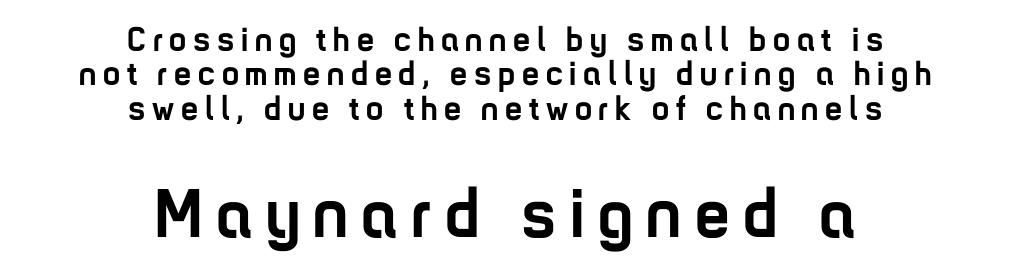
These lines are rendered in a variable-pitch font. Someone cranked the tracking dial way up on this one. Nope, no serifs anywhere on these letters. Any mark beneath the type? The region is blank. Interline gaps are noticeably narrow in this sample. Here the second block reads like a headline and the first like body copy.
